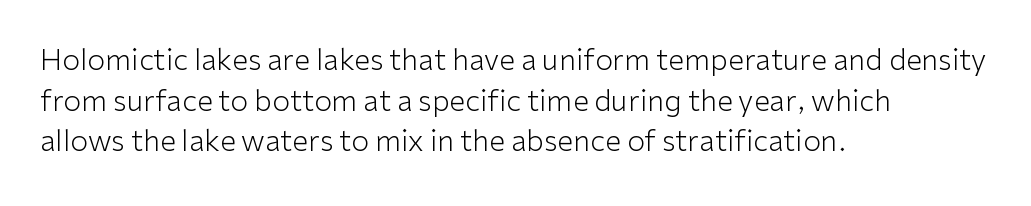
Left-aligned paragraph, ragged on the right. In terms of letterform style, serifs are entirely absent. The font is comparable to plain body text, perhaps lighter. Do the letters lean? They stand straight. Here the designer chose a conventional face with non-uniform glyph widths. A clean baseline with only descenders dipping below it.
